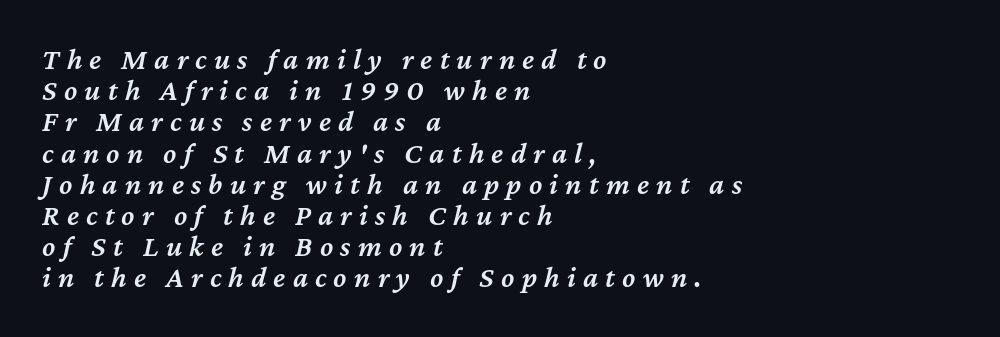
{"italic": "yes", "lean": "right", "slant_degrees": 12, "bold": "semi", "weight": "semibold", "width": "normal", "stroke_contrast": "medium", "x_height": "medium", "monospaced": "no", "underline": "no", "align": "left", "line_spacing": "tight", "line_spacing_ratio": 1.04, "letter_spacing": "wide", "letter_spacing_em": 0.24, "glyph_px": 30}
